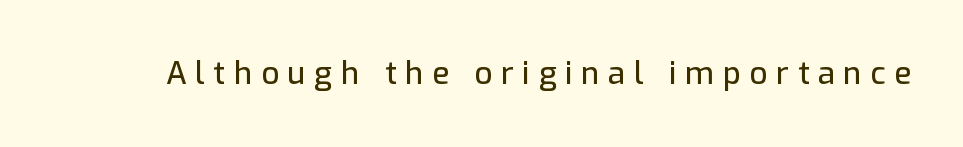
These lines are composed in type without serifs. Lines of text with bare space underneath. This sample uses an upright cut, with every glyph sitting square on the baseline. Letter spacing: wide. The face used here is proportionally spaced, like ordinary book or web type.
